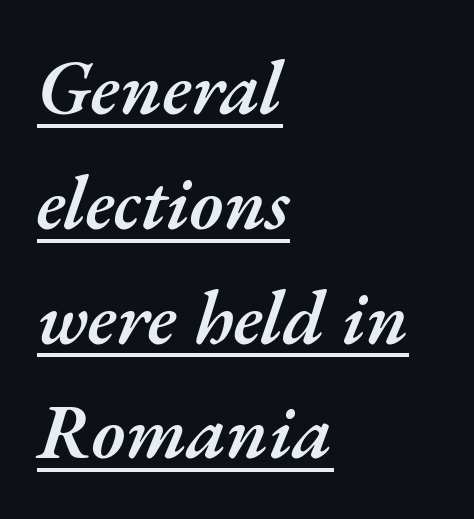
Is this a fixed-width face? No — the glyphs have proportional, varying widths. Slant detected: the letters are inclined. The lines are quadded left. The rows are spaced the way most documents space them. Moderately thickened strokes mark this as semibold type. The letterforms sit shoulder to shoulder at normal distance.
